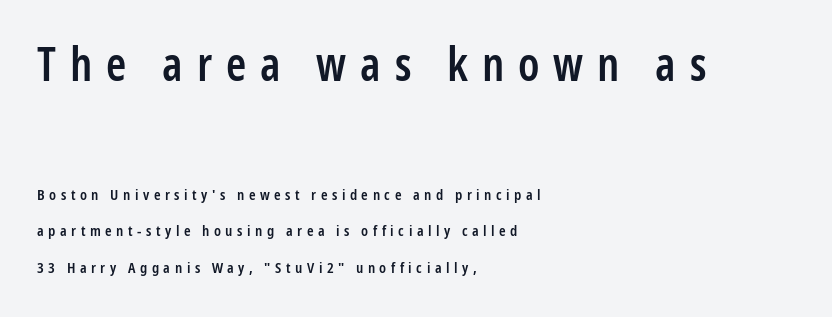
{"serif": "no", "italic": "no", "bold": "semi", "weight": "semibold", "width": "condensed", "stroke_contrast": "low", "x_height": "medium", "monospaced": "no", "underline": "no", "align": "left", "line_spacing": "loose", "line_spacing_ratio": 2.42, "letter_spacing": "wide", "letter_spacing_em": 0.3, "larger_block": "first", "size_ratio": 3.07, "glyph_px": 46}
